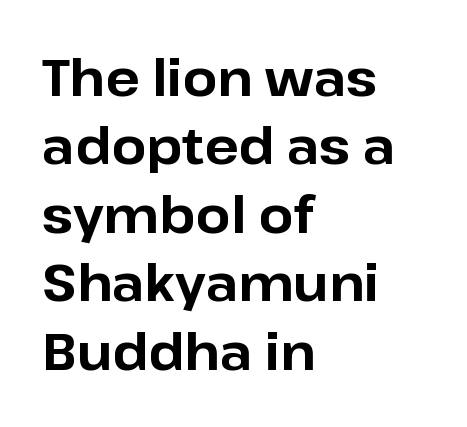
This sample has the flowing, uneven cadence of proportional lettering. The lines are quadded left. Thick stems and heavy bowls — unmistakably bold. Caption: standard tracking, unaltered. Font category for this specimen: sans-serif. Descenders are the only things crossing below the line.
